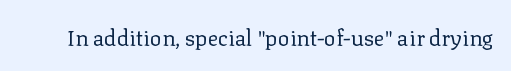
{"italic": "no", "bold": "no", "underline": "no", "letter_spacing": "normal", "letter_spacing_em": 0.0, "glyph_px": 22}
